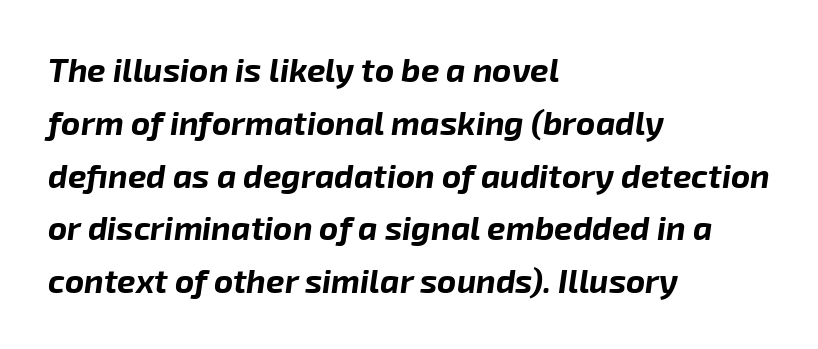
Descender tails drop into unmarked territory. Is the type slanted? Yes — the strokes lean at a clear angle. The rendering uses a bold face; every stroke is thick and dark. Caption: multi-line text, flush left, ragged right. Honestly, the letter spacing is just normal — you wouldn't notice it. Reading down the column, the eye jumps a familiar distance to each next line.
